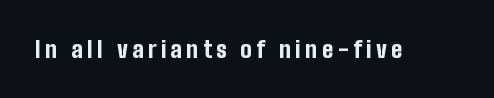
The words here are not underlined. Ascenders rise straight up at ninety degrees. What weight is shown? A full bold with thick strokes.
